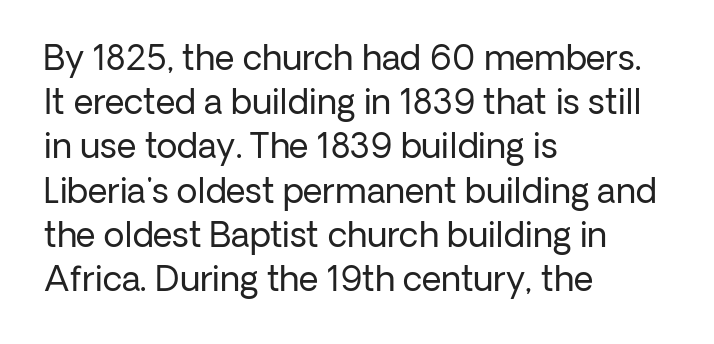
A roman cut, with each character standing at attention. A normal amount of white space separates one row of letters from the next. Is the block centered? No — it sits flush against the left margin. Proportional: the letters do not fall into vertical columns. Caption: standard tracking, unaltered.
